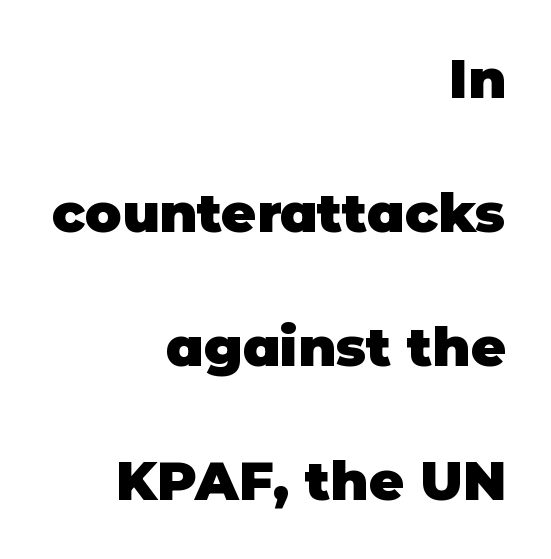
The image shows 54 px heavy sans-serif type, upright; set right-aligned, loose line spacing (2.48x), normal letter spacing, not underlined; low stroke contrast and a large x-height.
